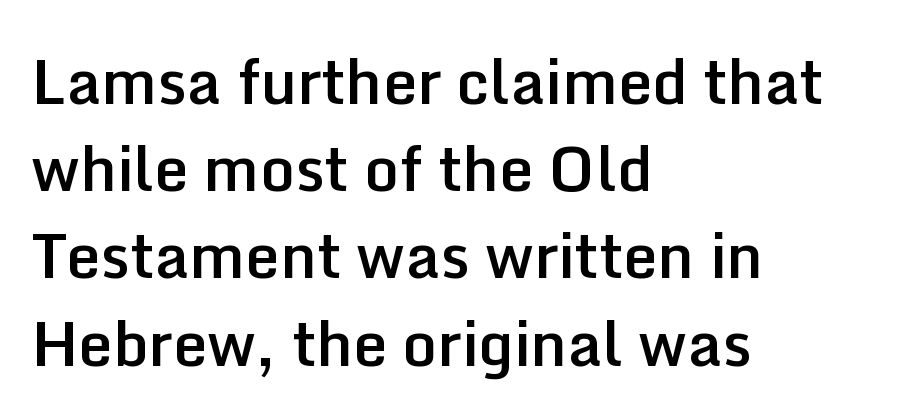
The image shows 61 px semibold sans-serif type, upright; set left-aligned, normal line spacing (1.43x), normal letter spacing, not underlined; low stroke contrast and a medium x-height.
